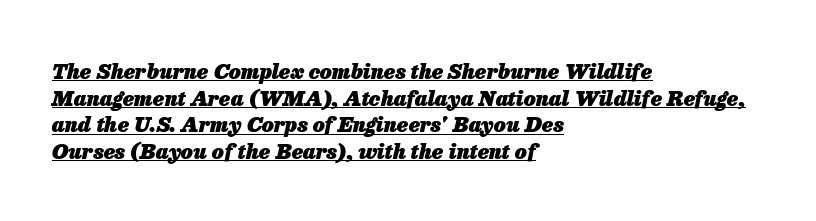
In terms of weight, the rendering is a true, heavy bold. Typeset ragged right — the left edge is the straight one. Slanted lettering throughout. The words here are underlined. Default kerning and tracking; the words read as compact shapes.
